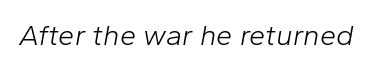
The specimen omits any rule beneath the text block's lines. Caption: standard tracking, unaltered. The letters are slanted; this is an italic face. These glyphs show unthickened strokes, regular width or finer.
